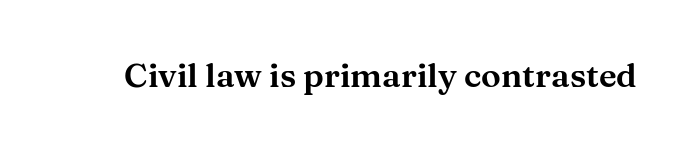
{"serif": "yes", "italic": "no", "width": "wide", "stroke_contrast": "medium", "x_height": "medium", "monospaced": "no", "underline": "no", "letter_spacing": "normal", "letter_spacing_em": 0.0, "glyph_px": 33}
